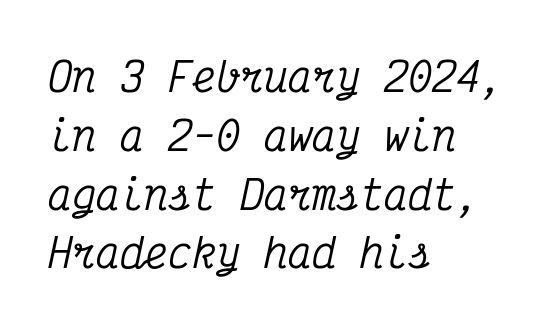
Q: Is the text italic (slanted)? A: Yes, it leans right by about 12 degrees.
Q: Is the typeface a serif or a sans-serif typeface? A: Serif.
Q: Is the text underlined? A: No.
Q: How is the paragraph aligned? A: Left-aligned.
Q: Is the spacing between letters normal or unusually wide? A: Normal.
Q: Is the spacing between lines tight, normal or loose? A: Normal.
Q: Width (condensed, normal, or wide)? A: Condensed.
Q: Stroke contrast? A: Medium.
Q: x-height? A: Medium.
Q: Monospaced? A: Yes.
